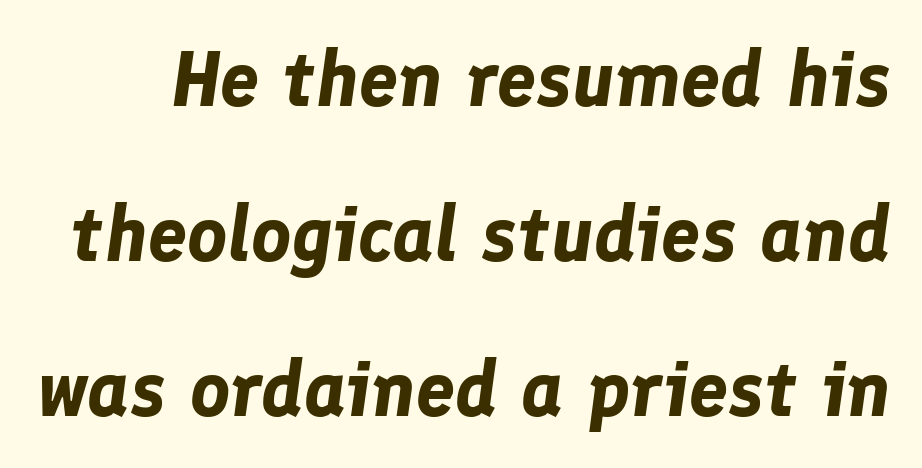
Thick stems and heavy bowls — unmistakably bold. Italic? Definitely — the glyphs are oblique. Glance below the letters and you will spot only blank space. The block of text is sparse from top to bottom, with ample space between rows. Spacing verdict: proportional, widths tailored to each character.
